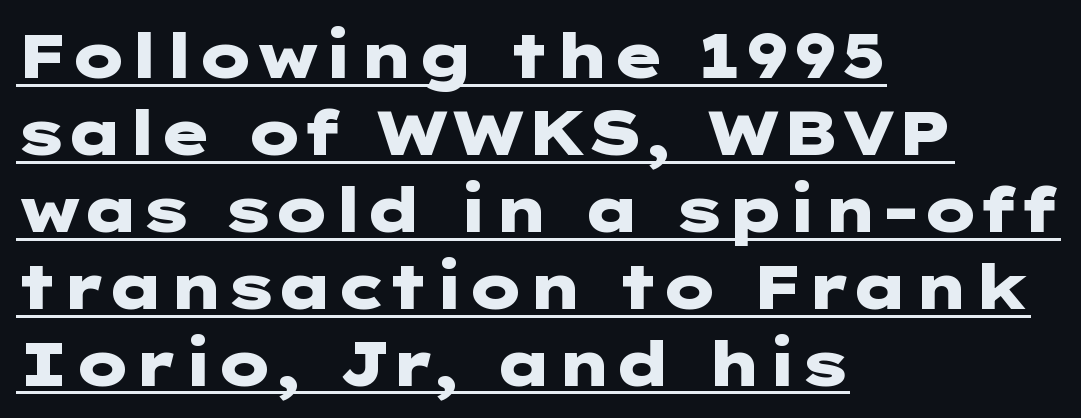
{"serif": "no", "italic": "no", "bold": "yes", "weight": "heavy", "width": "wide", "stroke_contrast": "low", "x_height": "medium", "underline": "yes", "align": "left", "line_spacing_ratio": 1.24, "letter_spacing": "normal", "letter_spacing_em": 0.0, "glyph_px": 62}
